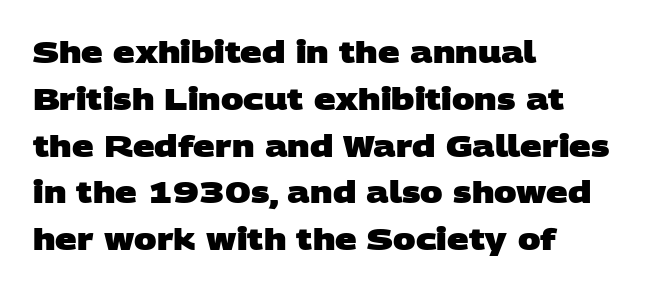
{"serif": "no", "bold": "yes", "weight": "heavy", "width": "wide", "stroke_contrast": "low", "x_height": "large", "monospaced": "no", "underline": "no", "align": "left", "line_spacing": "normal", "line_spacing_ratio": 1.56, "letter_spacing": "normal", "letter_spacing_em": 0.0, "glyph_px": 30}
